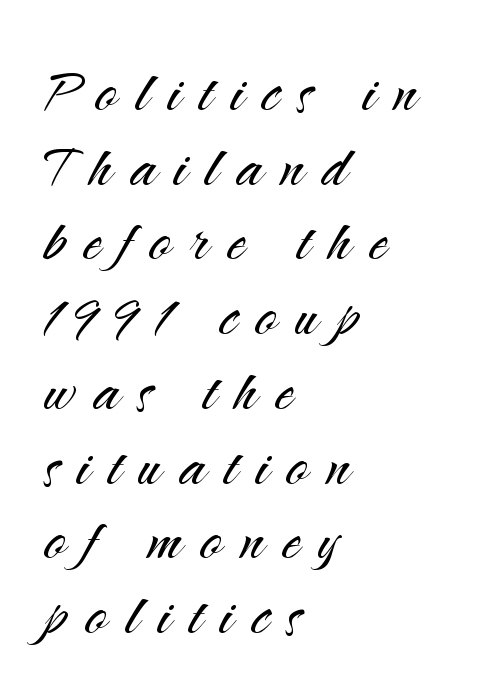
The image shows 74 px light sans-serif type; set left-aligned, tight line spacing (1.01x), unusually wide letter spacing (+0.25 em), not underlined; medium stroke contrast and a small x-height.
